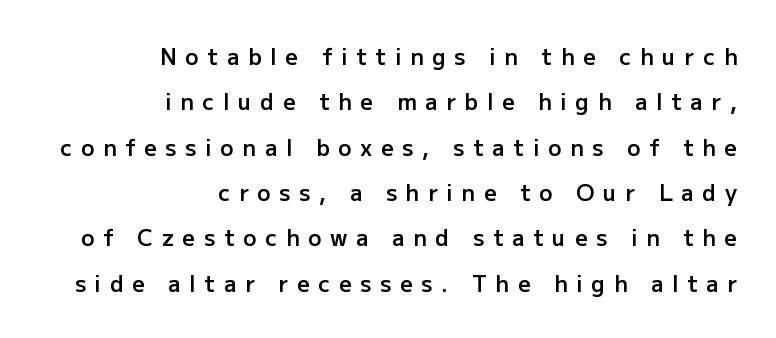
Q: Is the text bold? A: Semi-bold.
Q: Is the text italic (slanted)? A: No, it is upright.
Q: Is the text underlined? A: No.
Q: How is the paragraph aligned? A: Right-aligned.
Q: Is the spacing between letters normal or unusually wide? A: Unusually wide.
Q: Is the spacing between lines tight, normal or loose? A: Loose.
